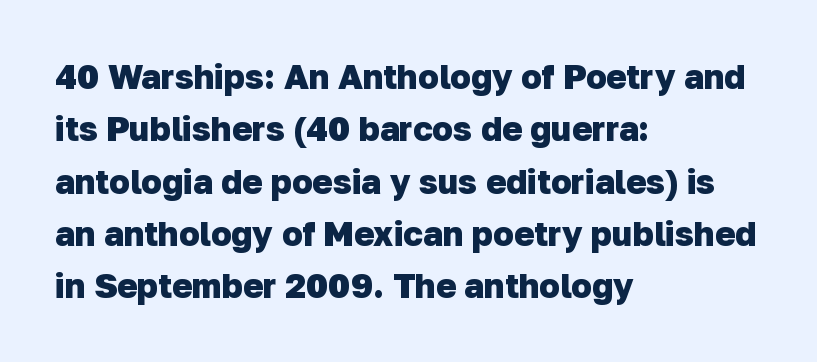
The image shows 34 px heavy sans-serif type; set left-aligned, normal line spacing (1.54x), normal letter spacing, not underlined; low stroke contrast and a medium x-height.
